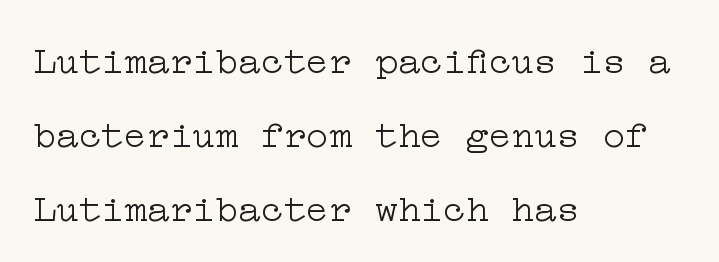
Q: Is the text bold? A: No.
Q: Is the text italic (slanted)? A: No, it is upright.
Q: Is the typeface a serif or a sans-serif typeface? A: Serif.
Q: Is the text underlined? A: No.
Q: How is the paragraph aligned? A: Left-aligned.
Q: Is the spacing between letters normal or unusually wide? A: Normal.
Q: Is the spacing between lines tight, normal or loose? A: Loose.
Q: Width (condensed, normal, or wide)? A: Wide.
Q: Stroke contrast? A: Low.
Q: x-height? A: Medium.
